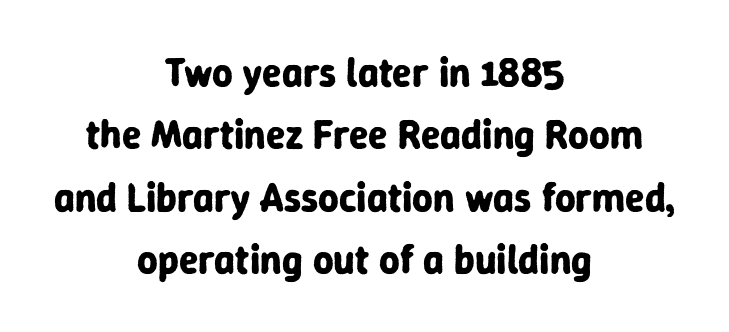
The image shows 40 px bold sans-serif type, upright; set centered, normal line spacing (1.56x), normal letter spacing, not underlined; low stroke contrast and a medium x-height.
